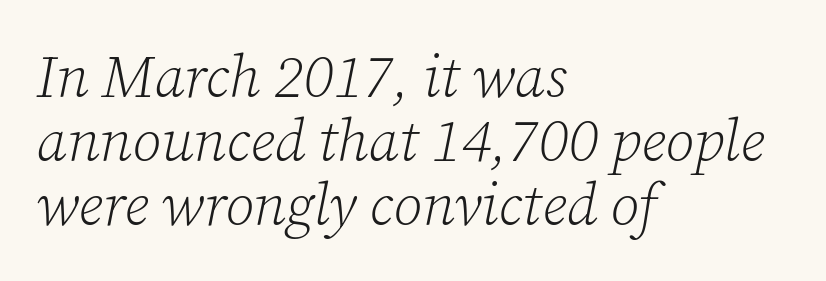
{"serif": "yes", "italic": "yes", "lean": "right", "slant_degrees": 12, "bold": "no", "weight": "light", "width": "normal", "stroke_contrast": "low", "x_height": "medium", "monospaced": "no", "underline": "no", "align": "left", "line_spacing": "tight", "line_spacing_ratio": 1.1, "letter_spacing": "normal", "letter_spacing_em": 0.0, "glyph_px": 58}
